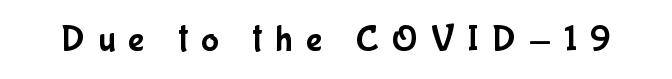
The image shows 38 px condensed sans-serif type, upright; set unusually wide letter spacing (+0.35 em), not underlined; low stroke contrast and a medium x-height.
